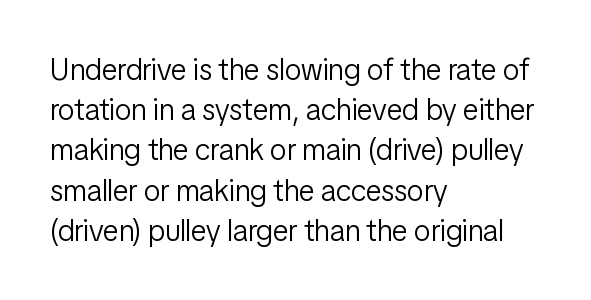
Q: Is the text bold? A: No.
Q: Is the text italic (slanted)? A: No, it is upright.
Q: Is the typeface a serif or a sans-serif typeface? A: Sans-serif.
Q: Is the text underlined? A: No.
Q: How is the paragraph aligned? A: Left-aligned.
Q: Is the spacing between letters normal or unusually wide? A: Normal.
Q: Is the spacing between lines tight, normal or loose? A: Normal.
Q: Width (condensed, normal, or wide)? A: Condensed.
Q: Stroke contrast? A: Low.
Q: x-height? A: Medium.
Q: Monospaced? A: No.
